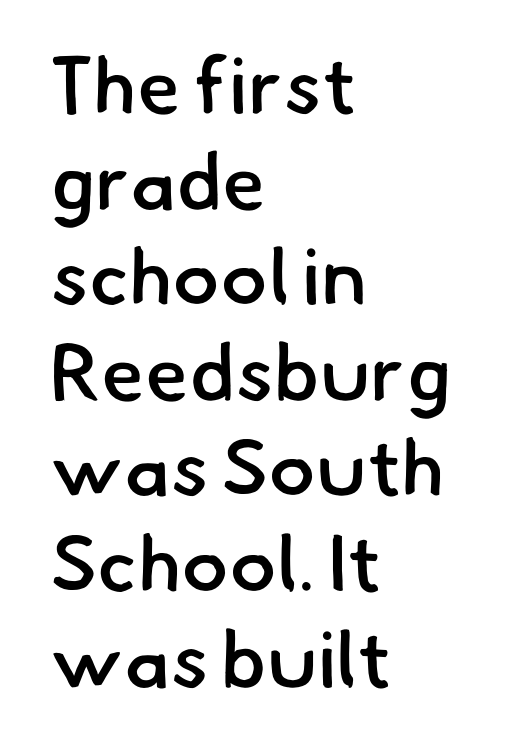
What stands out about the letter spacing? Nothing — it is the standard amount. This sample is left-justified, so line endings fall wherever the words run out. Letterform terminals end flat and unadorned throughout the passage. Notice the strokes are somewhat thickened but not fully heavy: this is a semibold. Descenders are the only things crossing below the line. Is this a fixed-width face? No — the glyphs have proportional, varying widths.
